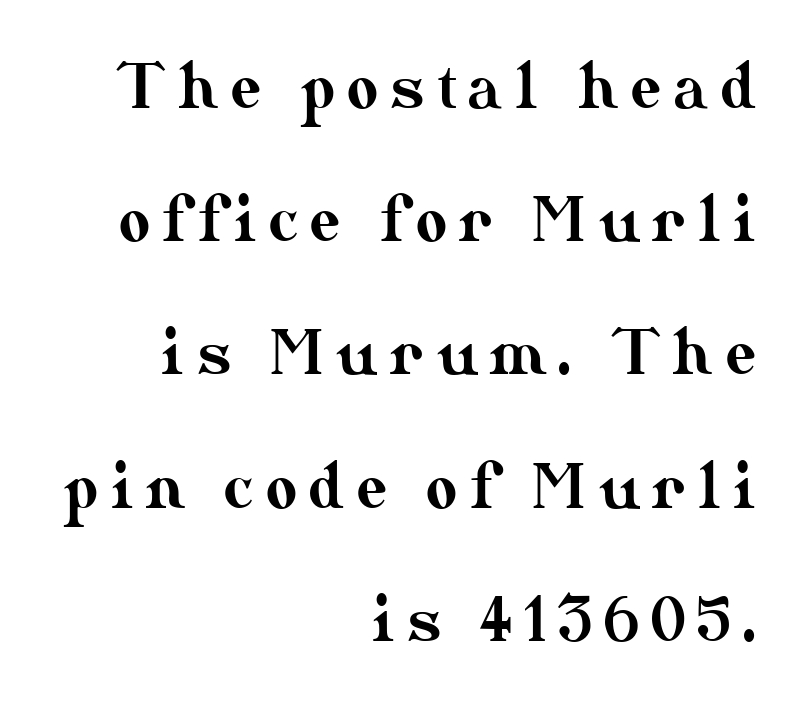
Is the letter spacing exaggerated? Yes — the characters are pushed far apart. Each row of text sits above clean, open space. Each new line begins a long way beneath the previous one. Do the characters align in a grid? No, the font is proportional. Layout note: lines flush right. This is roman type, the default non-slanted kind.
